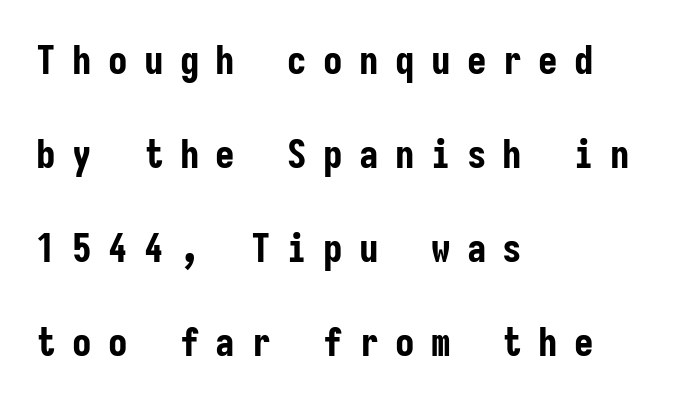
The image shows 39 px bold, condensed sans-serif type, upright, monospaced; set left-aligned, loose line spacing (2.41x), unusually wide letter spacing (+0.42 em), not underlined; low stroke contrast and a medium x-height.
